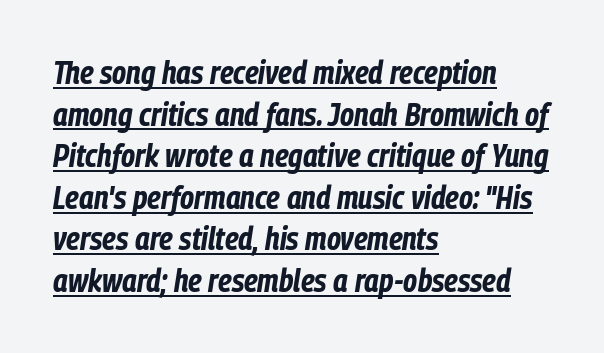
{"italic": "yes", "lean": "right", "slant_degrees": 9, "bold": "yes", "weight": "bold", "width": "condensed", "stroke_contrast": "low", "x_height": "medium", "monospaced": "no", "underline": "yes", "align": "left", "line_spacing": "normal", "line_spacing_ratio": 1.3, "letter_spacing": "normal", "letter_spacing_em": 0.0, "glyph_px": 32}
